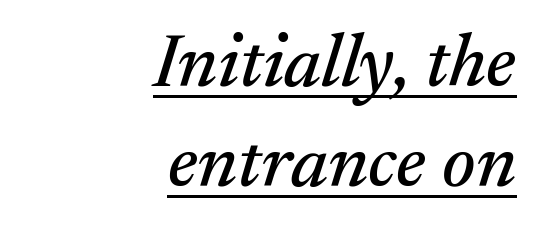
Q: Is the text italic (slanted)? A: Yes, it leans right by about 17 degrees.
Q: Is the typeface a serif or a sans-serif typeface? A: Serif.
Q: Is the text underlined? A: Yes.
Q: How is the paragraph aligned? A: Right-aligned.
Q: Is the spacing between letters normal or unusually wide? A: Normal.
Q: Is the spacing between lines tight, normal or loose? A: Normal.
Q: Width (condensed, normal, or wide)? A: Normal.
Q: Stroke contrast? A: Medium.
Q: x-height? A: Medium.
Q: Monospaced? A: No.
